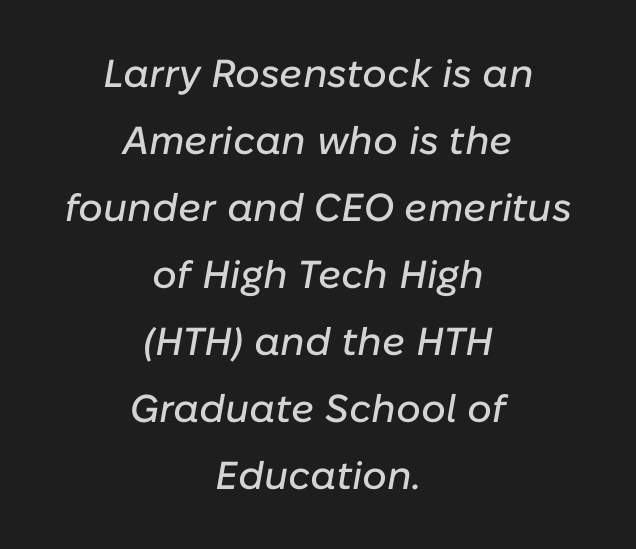
{"italic": "yes", "lean": "right", "slant_degrees": 10, "width": "normal", "stroke_contrast": "low", "x_height": "medium", "monospaced": "no", "underline": "no", "align": "center", "line_spacing_ratio": 1.72, "letter_spacing": "normal", "letter_spacing_em": 0.0, "glyph_px": 39}
